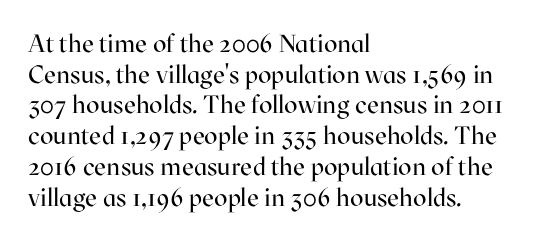
{"italic": "no", "bold": "no", "underline": "no", "align": "left", "line_spacing_ratio": 1.23, "letter_spacing": "normal", "letter_spacing_em": 0.0, "glyph_px": 25}
